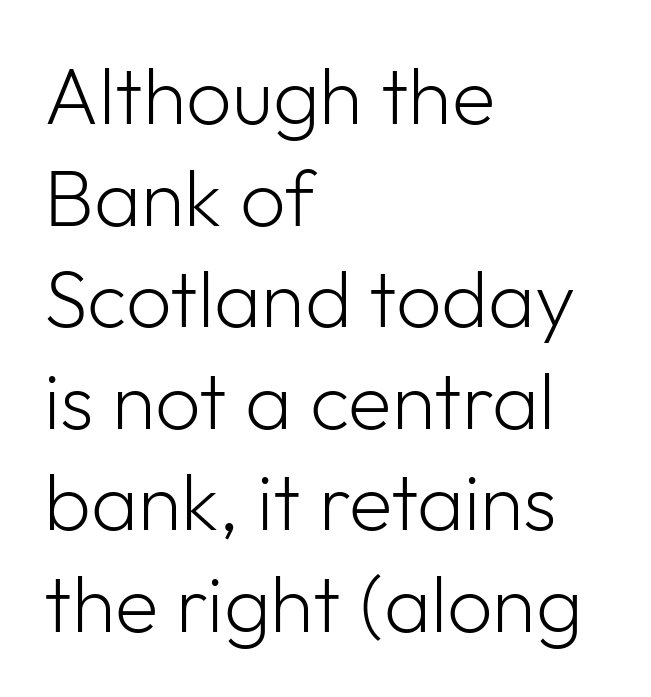
{"serif": "no", "italic": "no", "bold": "no", "weight": "light", "width": "normal", "stroke_contrast": "low", "x_height": "medium", "monospaced": "no", "underline": "no", "align": "left", "line_spacing": "normal", "line_spacing_ratio": 1.27, "letter_spacing": "normal", "letter_spacing_em": 0.0, "glyph_px": 80}
